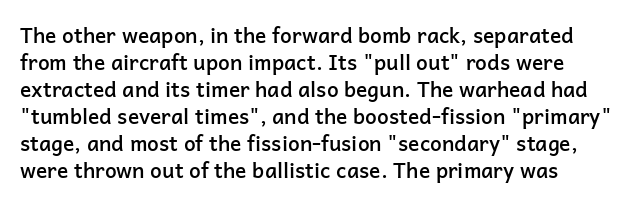
The image shows 21 px text type, upright; set normal line spacing (1.29x), normal letter spacing, not underlined.
